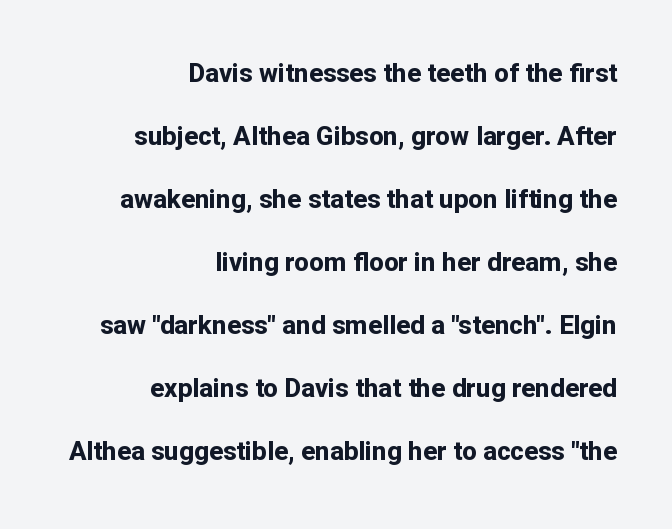
Q: Is the text bold? A: Yes.
Q: Is the text italic (slanted)? A: No, it is upright.
Q: Is the text underlined? A: No.
Q: How is the paragraph aligned? A: Right-aligned.
Q: Is the spacing between letters normal or unusually wide? A: Normal.
Q: Is the spacing between lines tight, normal or loose? A: Loose.
